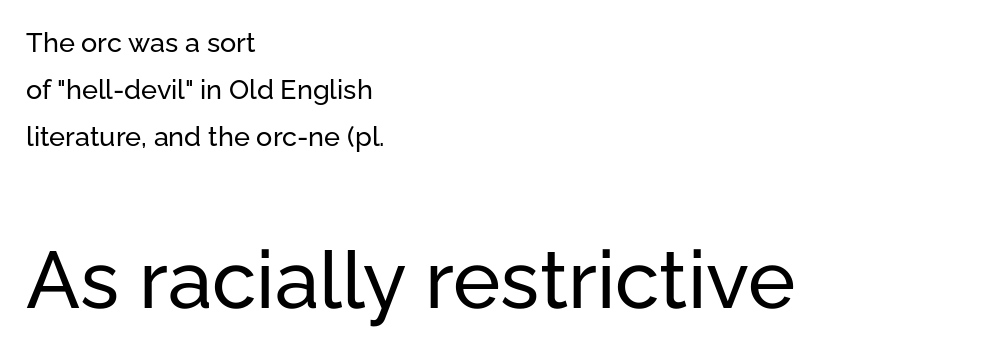
Nope, not italic — everything's standing straight. Looks like regular typesetting: each glyph gets only the width it needs. The letterforms sit shoulder to shoulder at normal distance. The passage shown is not underscored anywhere. The rendering anchors every line to the left-hand side. The passage shown is typeset with a sans-serif family.
